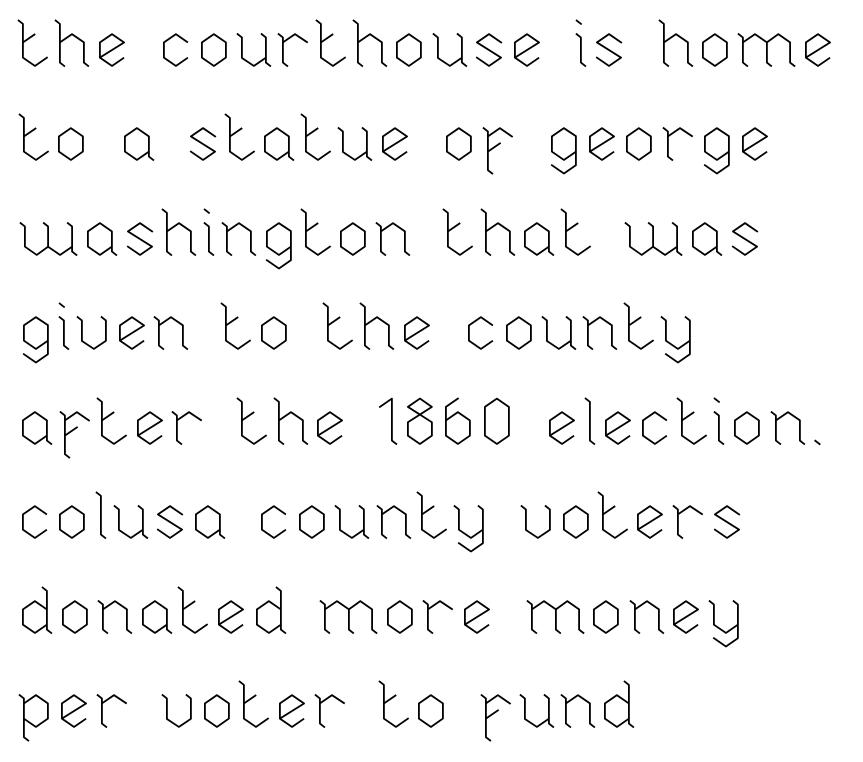
{"italic": "no", "bold": "no", "weight": "thin", "width": "normal", "stroke_contrast": "low", "x_height": "medium", "monospaced": "no", "underline": "no", "align": "left", "line_spacing": "normal", "line_spacing_ratio": 1.41, "letter_spacing": "normal", "letter_spacing_em": 0.0, "glyph_px": 67}
